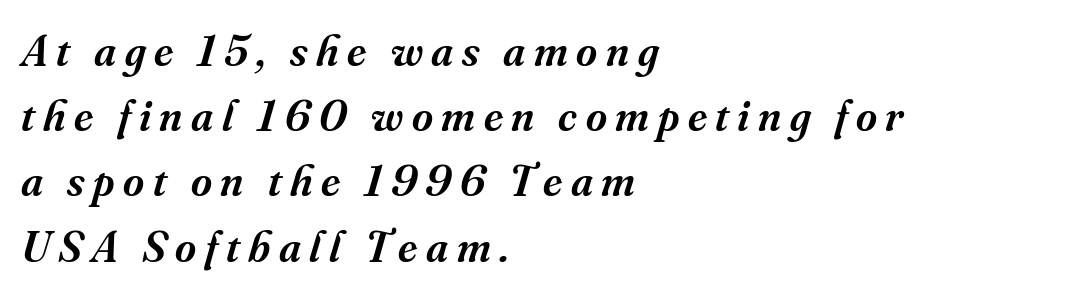
Check where the strokes stop: tiny serifs finish them off. Character widths vary here, with narrow letters taking less room than wide ones. The text block is weighted toward the left margin, trailing off unevenly rightward. This block has exactly the height ordinary leading produces. The glyphs are unaccompanied by any horizontal stroke below them. Each glyph is drawn with semibold strokes, heavier than normal yet not fully bold.
